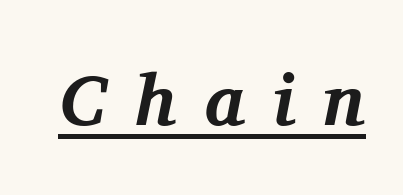
Does extra space separate the letters? Yes, quite a lot of it. Look at the stroke-to-counter ratio: heavy, a bold. Slant detected: the letters are inclined. A typesetter would label this face a serif. You can see a thin bar hugging the bottom of the glyphs. A typesetter would call this proportional, since set widths differ per character.
